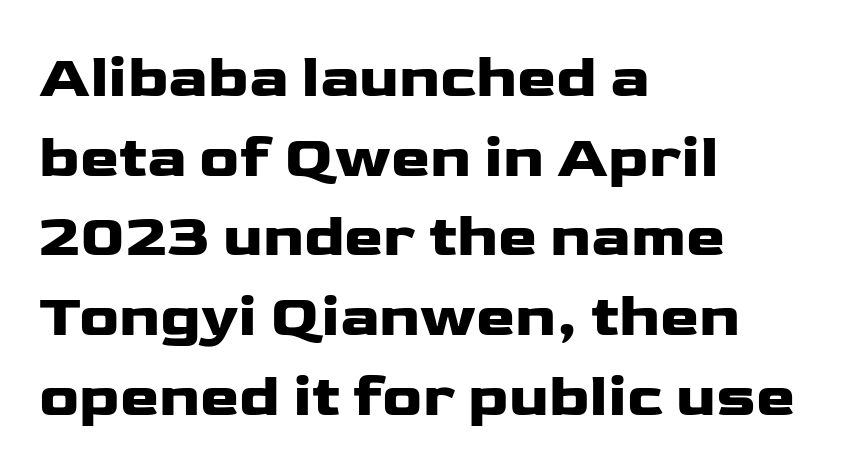
The gap between lines stays unmarked. These lines sit exactly where default settings would place them. In terms of letterform style, serifs are entirely absent. A typesetter would call this proportional, since set widths differ per character. The letters stand straight up with perfectly vertical stems. This sample is left-justified, so line endings fall wherever the words run out.
